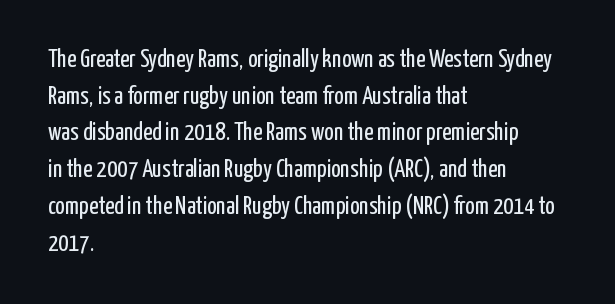
Weight: in the light-to-regular range. In CSS terms this would be text-align: left. The letters stand straight up with perfectly vertical stems. Each new line begins a customary step beneath the previous one. Characters follow at the spacing the type designer built in.
